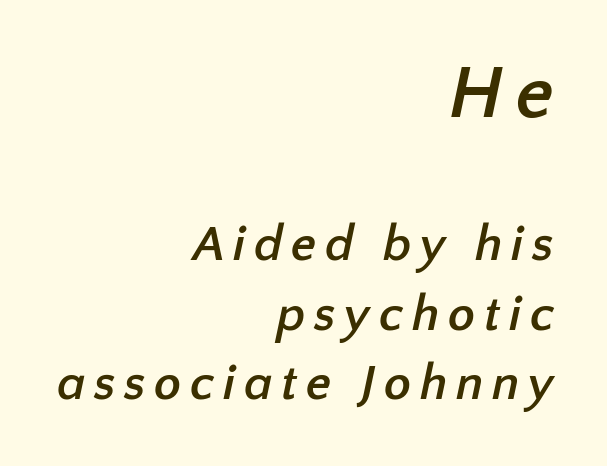
Q: Is the text bold? A: Yes.
Q: Is the typeface a serif or a sans-serif typeface? A: Sans-serif.
Q: Is the text underlined? A: No.
Q: How is the paragraph aligned? A: Right-aligned.
Q: Is the spacing between lines tight, normal or loose? A: Normal.
Q: Which block of text is set in a larger size, the first (top) or the second (bottom)? A: The first (top) one.
Q: Width (condensed, normal, or wide)? A: Normal.
Q: Stroke contrast? A: Low.
Q: x-height? A: Medium.
Q: Monospaced? A: No.
